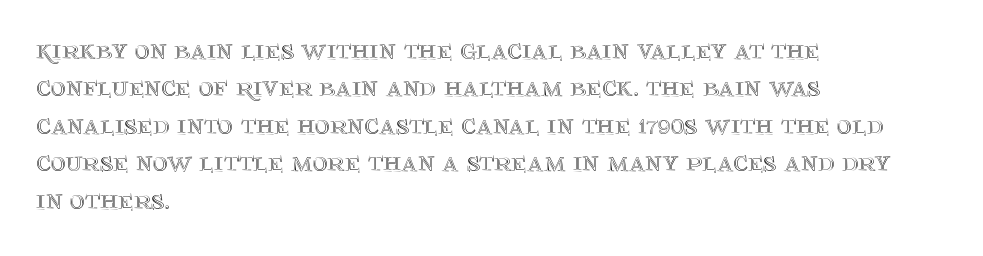
{"italic": "no", "width": "normal", "x_height": "large", "monospaced": "no", "underline": "no", "align": "left", "line_spacing": "normal", "line_spacing_ratio": 1.29, "letter_spacing": "normal", "letter_spacing_em": 0.0, "glyph_px": 29}
